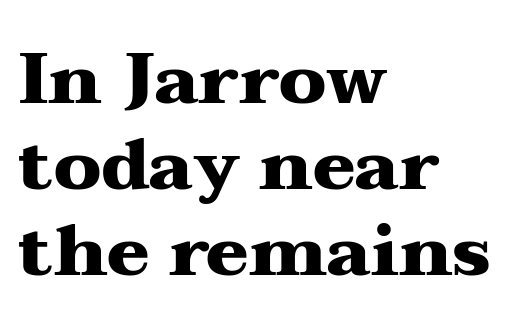
The image shows 71 px heavy, wide serif type, upright; set left-aligned, line spacing 1.21x, normal letter spacing, not underlined; medium stroke contrast and a medium x-height.
